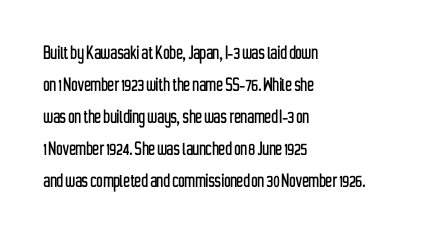
The image shows 22 px text type, upright; set left-aligned, normal line spacing (1.45x), normal letter spacing, not underlined.
